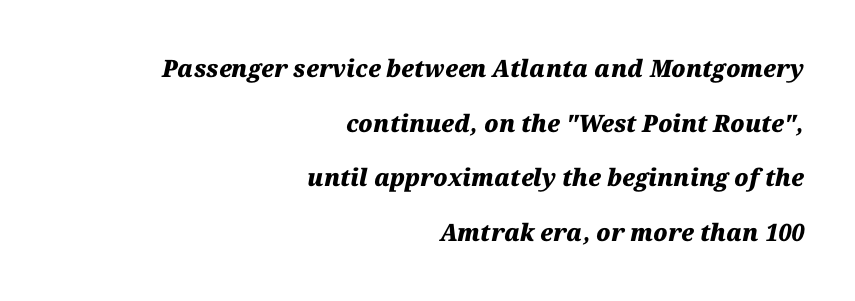
Q: Is the text bold? A: Yes.
Q: Is the text italic (slanted)? A: Yes, it leans right by about 12 degrees.
Q: Is the text underlined? A: No.
Q: How is the paragraph aligned? A: Right-aligned.
Q: Is the spacing between letters normal or unusually wide? A: Normal.
Q: Is the spacing between lines tight, normal or loose? A: Loose.
